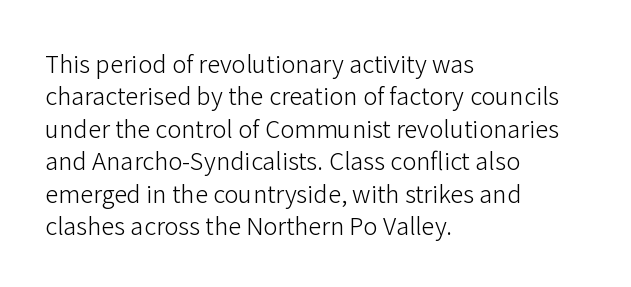
{"italic": "no", "bold": "no", "underline": "no", "align": "left", "line_spacing": "normal", "line_spacing_ratio": 1.35, "letter_spacing": "normal", "letter_spacing_em": 0.0, "glyph_px": 24}
